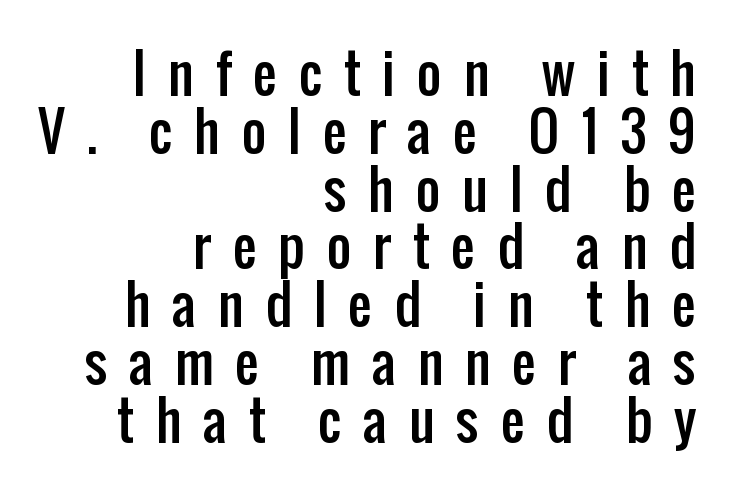
Q: Is the text italic (slanted)? A: No, it is upright.
Q: Is the typeface a serif or a sans-serif typeface? A: Sans-serif.
Q: Is the text underlined? A: No.
Q: How is the paragraph aligned? A: Right-aligned.
Q: Is the spacing between letters normal or unusually wide? A: Unusually wide.
Q: Is the spacing between lines tight, normal or loose? A: Tight.
Q: Width (condensed, normal, or wide)? A: Condensed.
Q: Stroke contrast? A: Low.
Q: x-height? A: Medium.
Q: Monospaced? A: No.
